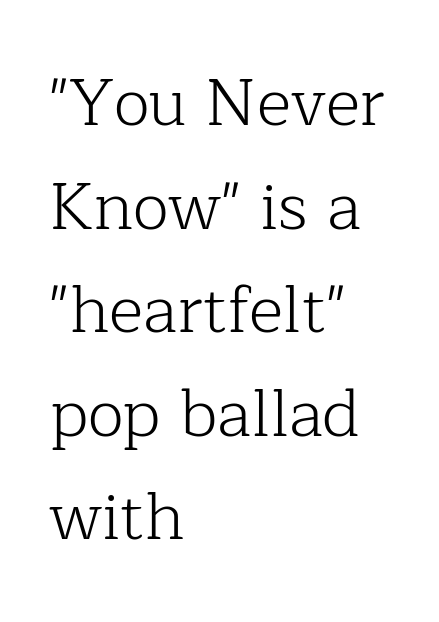
The image shows 66 px light serif type, upright; set left-aligned, normal line spacing (1.57x), normal letter spacing, not underlined; low stroke contrast and a medium x-height.
